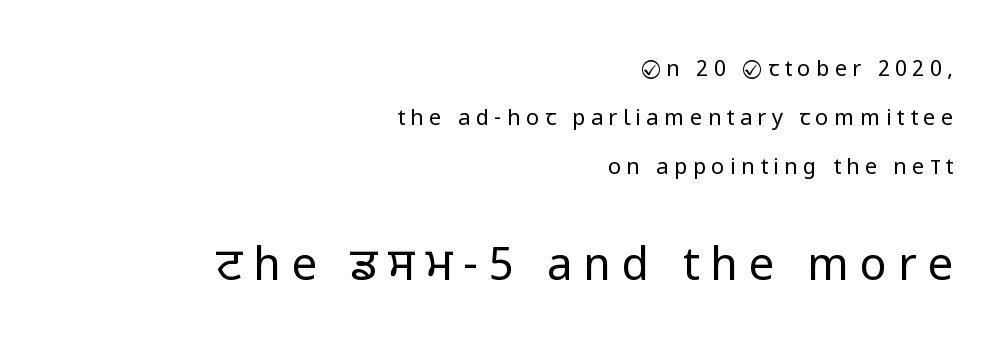
Q: Is the text bold? A: No.
Q: Is the text italic (slanted)? A: No, it is upright.
Q: Is the typeface a serif or a sans-serif typeface? A: Sans-serif.
Q: Is the text underlined? A: No.
Q: How is the paragraph aligned? A: Right-aligned.
Q: Is the spacing between letters normal or unusually wide? A: Unusually wide.
Q: Is the spacing between lines tight, normal or loose? A: Loose.
Q: Which block of text is set in a larger size, the first (top) or the second (bottom)? A: The second (bottom) one.
Q: Width (condensed, normal, or wide)? A: Condensed.
Q: Stroke contrast? A: Low.
Q: x-height? A: Large.
Q: Monospaced? A: No.
